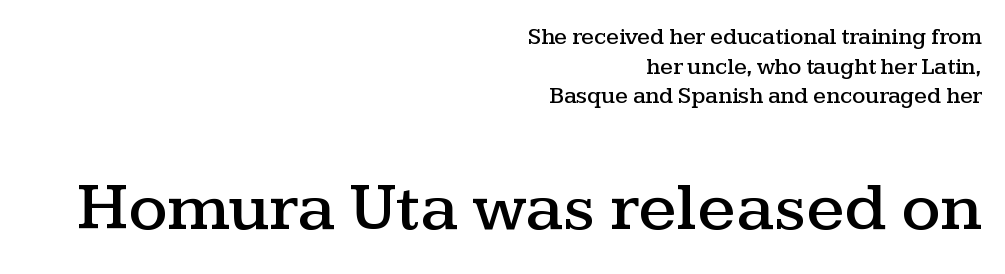
The image shows 69 px wide serif type, upright; set right-aligned, normal line spacing (1.29x), normal letter spacing, not underlined; the second (bottom) block is 3.0x larger; medium stroke contrast and a medium x-height.
